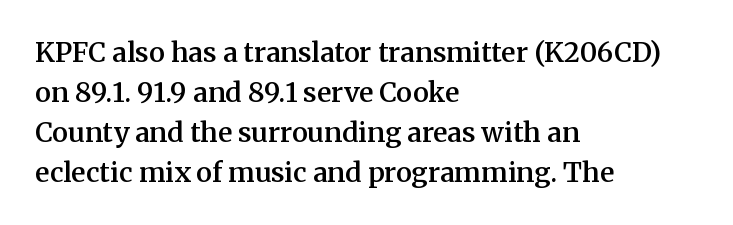
{"italic": "no", "bold": "semi", "underline": "no", "align": "left", "line_spacing": "normal", "line_spacing_ratio": 1.48, "letter_spacing": "normal", "letter_spacing_em": 0.0, "glyph_px": 27}
